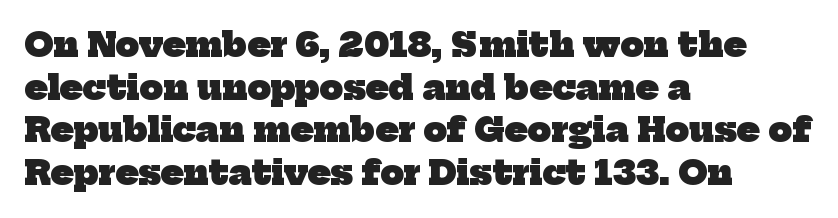
{"serif": "yes", "bold": "yes", "weight": "heavy", "width": "normal", "stroke_contrast": "low", "x_height": "medium", "monospaced": "no", "underline": "no", "align": "left", "line_spacing": "normal", "line_spacing_ratio": 1.29, "letter_spacing": "normal", "letter_spacing_em": 0.0, "glyph_px": 33}
